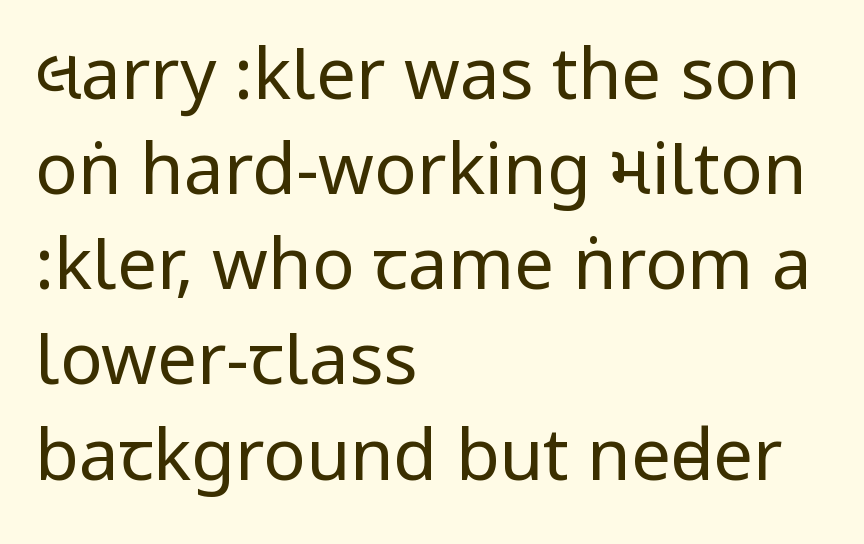
Q: Is the text bold? A: No.
Q: Is the text italic (slanted)? A: No, it is upright.
Q: Is the typeface a serif or a sans-serif typeface? A: Sans-serif.
Q: Is the text underlined? A: No.
Q: How is the paragraph aligned? A: Left-aligned.
Q: Is the spacing between letters normal or unusually wide? A: Normal.
Q: Is the spacing between lines tight, normal or loose? A: Normal.
Q: Width (condensed, normal, or wide)? A: Condensed.
Q: Stroke contrast? A: Low.
